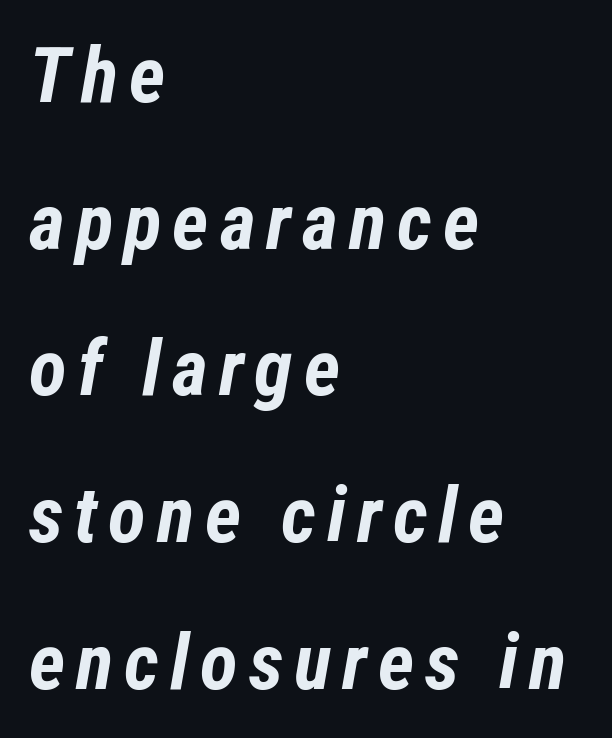
The image shows 78 px bold, condensed type, italic (leaning right); set left-aligned, line spacing 1.88x, not underlined; low stroke contrast and a medium x-height.
